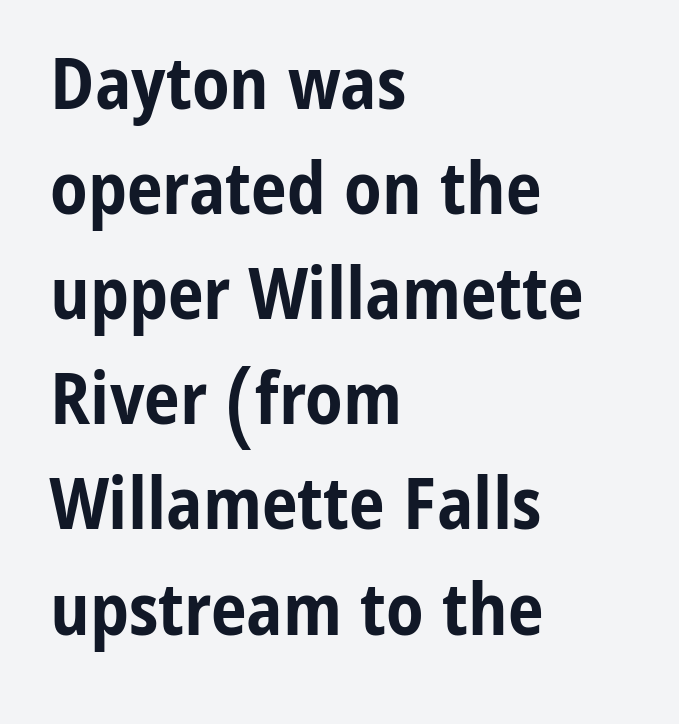
Q: Is the text bold? A: Yes.
Q: Is the text italic (slanted)? A: No, it is upright.
Q: Is the typeface a serif or a sans-serif typeface? A: Sans-serif.
Q: Is the text underlined? A: No.
Q: How is the paragraph aligned? A: Left-aligned.
Q: Is the spacing between letters normal or unusually wide? A: Normal.
Q: Is the spacing between lines tight, normal or loose? A: Normal.
Q: Width (condensed, normal, or wide)? A: Condensed.
Q: Stroke contrast? A: Low.
Q: x-height? A: Medium.
Q: Monospaced? A: No.
